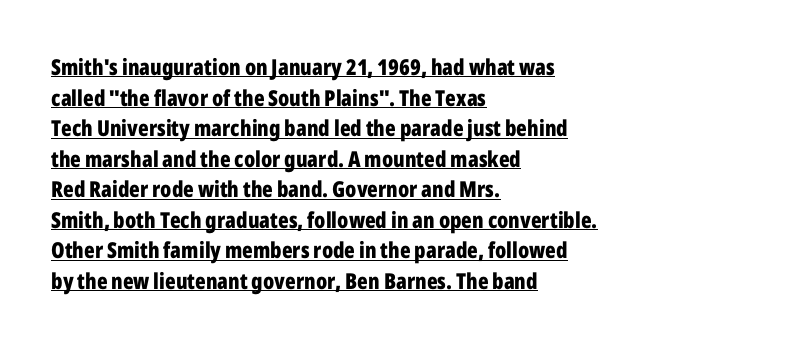
The image shows 22 px bold type, upright; set left-aligned, normal line spacing (1.39x), normal letter spacing, underlined.
